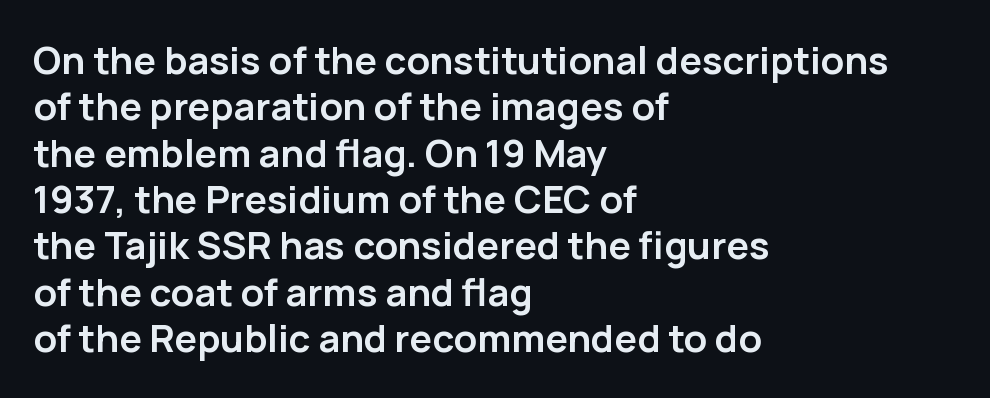
The image shows 38 px semibold sans-serif type, upright; set left-aligned, line spacing 1.22x, normal letter spacing, not underlined; low stroke contrast and a medium x-height.
